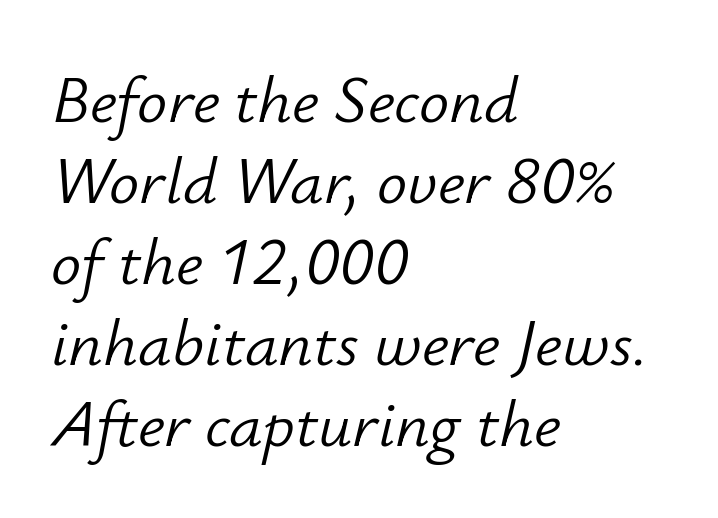
Q: Is the text bold? A: No.
Q: Is the text italic (slanted)? A: Yes, it leans right by about 12 degrees.
Q: Is the text underlined? A: No.
Q: How is the paragraph aligned? A: Left-aligned.
Q: Is the spacing between letters normal or unusually wide? A: Normal.
Q: Width (condensed, normal, or wide)? A: Normal.
Q: Stroke contrast? A: Low.
Q: x-height? A: Small.
Q: Monospaced? A: No.
